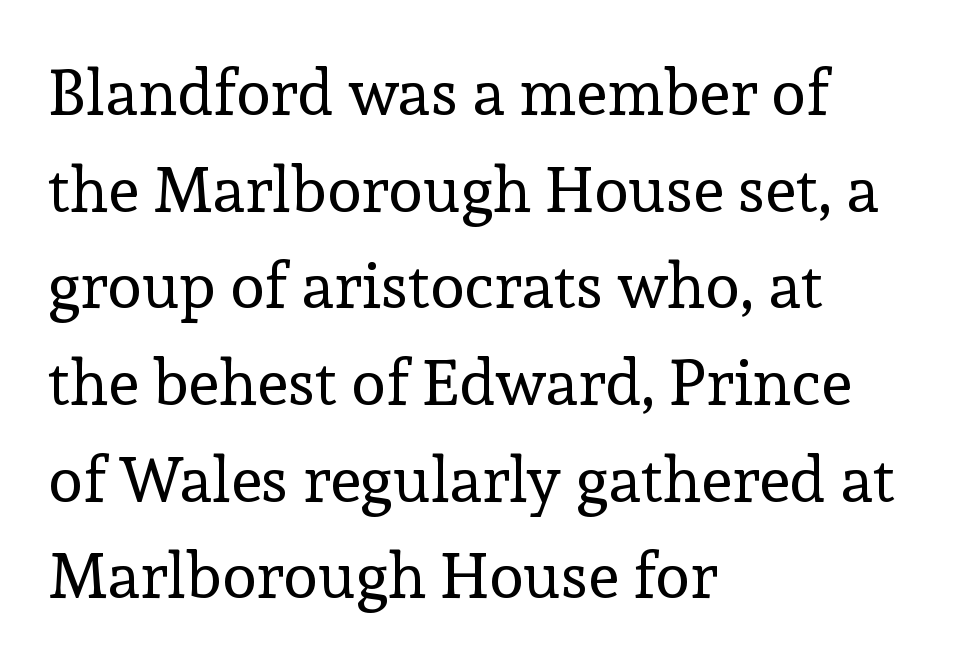
{"serif": "yes", "italic": "no", "bold": "no", "weight": "regular", "width": "normal", "x_height": "medium", "monospaced": "no", "underline": "no", "align": "left", "line_spacing": "normal", "line_spacing_ratio": 1.51, "letter_spacing": "normal", "letter_spacing_em": 0.0, "glyph_px": 64}
